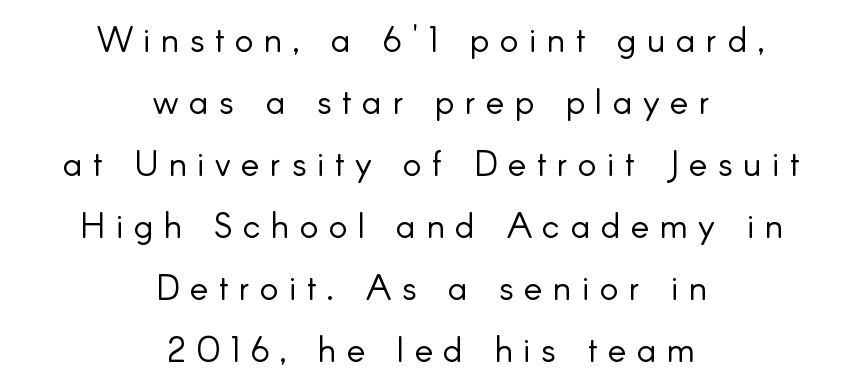
The image shows 35 px light sans-serif type, upright; set centered, line spacing 1.77x, unusually wide letter spacing (+0.3 em), not underlined; low stroke contrast and a small x-height.
